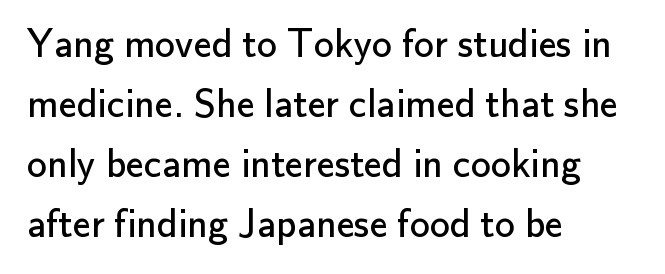
Q: Is the text bold? A: No.
Q: Is the text italic (slanted)? A: No, it is upright.
Q: Is the typeface a serif or a sans-serif typeface? A: Sans-serif.
Q: Is the text underlined? A: No.
Q: How is the paragraph aligned? A: Left-aligned.
Q: Is the spacing between letters normal or unusually wide? A: Normal.
Q: Is the spacing between lines tight, normal or loose? A: Normal.
Q: Width (condensed, normal, or wide)? A: Normal.
Q: Stroke contrast? A: Low.
Q: x-height? A: Small.
Q: Monospaced? A: No.
